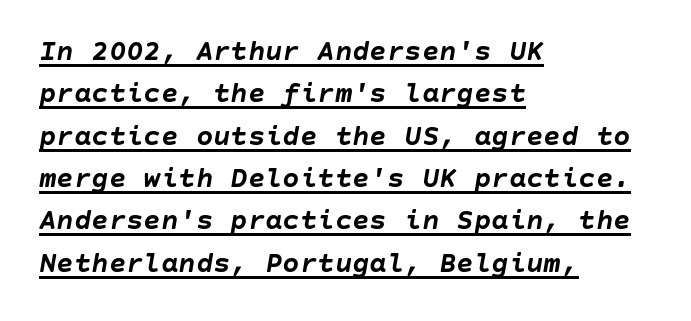
The image shows 29 px semibold type, italic (leaning right); set left-aligned, normal line spacing (1.46x), normal letter spacing, underlined; low stroke contrast and a large x-height.
